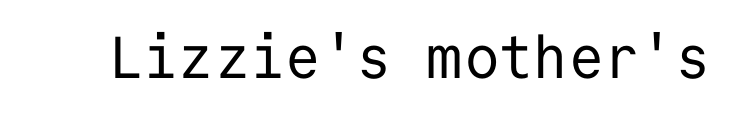
The image shows 59 px regular-weight sans-serif type, upright, monospaced; set normal letter spacing, not underlined; low stroke contrast and a medium x-height.
